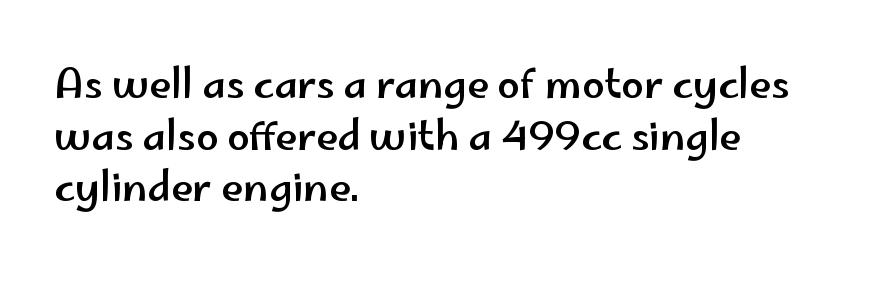
The image shows 40 px wide sans-serif type, upright; set left-aligned, normal line spacing (1.29x), normal letter spacing, not underlined; low stroke contrast and a small x-height.
